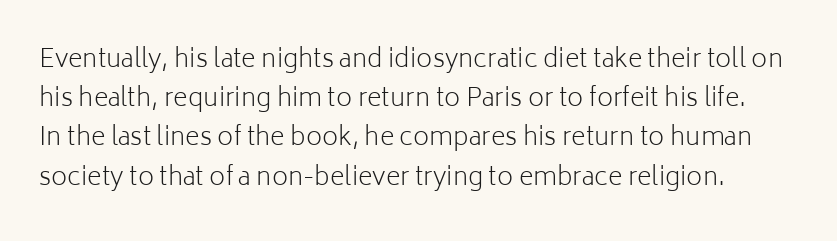
{"italic": "no", "bold": "no", "underline": "no", "line_spacing": "normal", "line_spacing_ratio": 1.57, "letter_spacing": "normal", "letter_spacing_em": 0.0, "glyph_px": 25}
